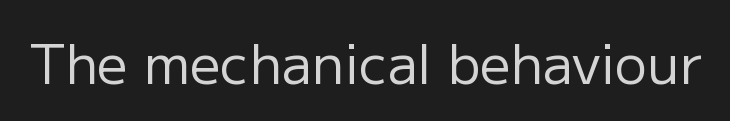
I'd call this a sans setting — the letters go barefoot. You could not count columns in this text — the font is proportionally spaced. No italicization has been applied; the sample stays upright. Is the stroke heavy? The answer is a plain regular-or-lighter.
